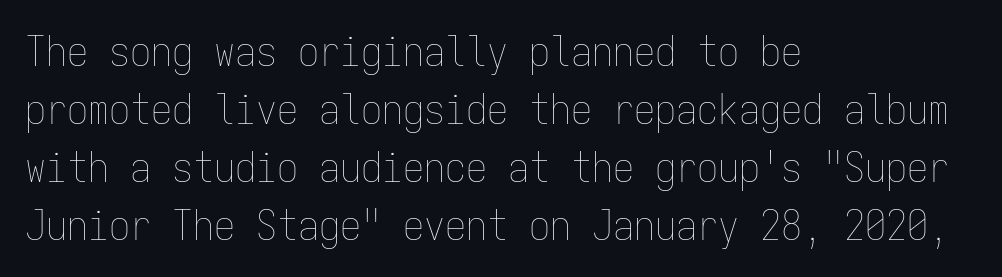
{"italic": "no", "bold": "no", "weight": "thin", "width": "condensed", "stroke_contrast": "low", "x_height": "medium", "monospaced": "yes", "underline": "no", "align": "left", "line_spacing": "normal", "line_spacing_ratio": 1.38, "letter_spacing": "normal", "letter_spacing_em": 0.0, "glyph_px": 42}
